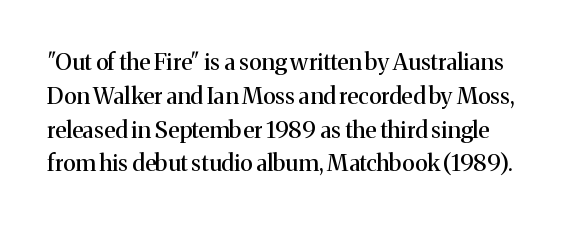
Q: Is the text italic (slanted)? A: No, it is upright.
Q: Is the text underlined? A: No.
Q: Is the spacing between letters normal or unusually wide? A: Normal.
Q: Is the spacing between lines tight, normal or loose? A: Normal.
